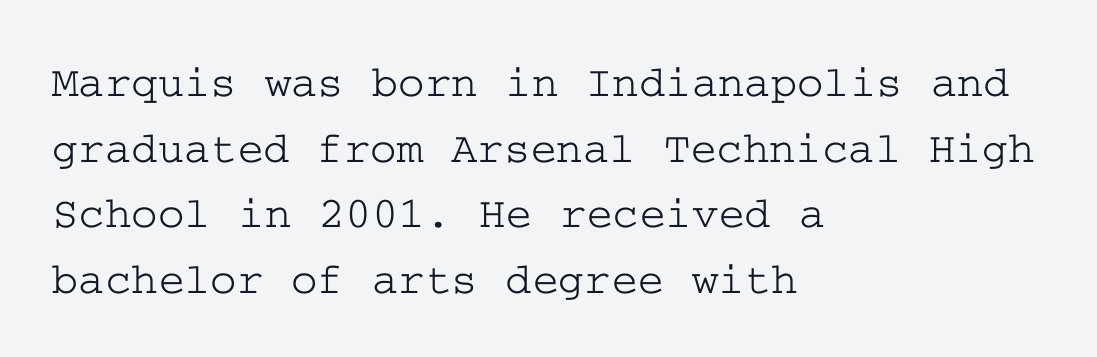
The image shows 45 px wide serif type, upright; set left-aligned, normal line spacing (1.46x), normal letter spacing, not underlined; low stroke contrast and a medium x-height.
